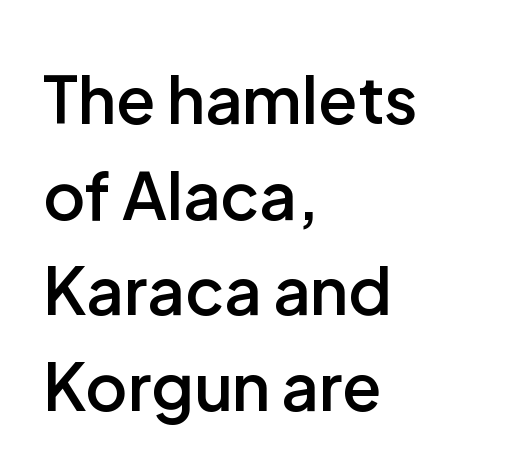
Q: Is the text bold? A: Semi-bold.
Q: Is the text italic (slanted)? A: No, it is upright.
Q: Is the typeface a serif or a sans-serif typeface? A: Sans-serif.
Q: Is the text underlined? A: No.
Q: How is the paragraph aligned? A: Left-aligned.
Q: Is the spacing between letters normal or unusually wide? A: Normal.
Q: Is the spacing between lines tight, normal or loose? A: Normal.
Q: Width (condensed, normal, or wide)? A: Normal.
Q: Stroke contrast? A: Low.
Q: x-height? A: Medium.
Q: Monospaced? A: No.
